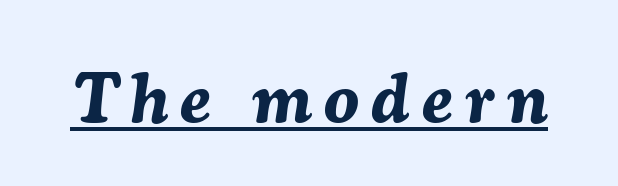
Q: Is the text bold? A: Yes.
Q: Is the text italic (slanted)? A: Yes, it leans right by about 7 degrees.
Q: Is the text underlined? A: Yes.
Q: Width (condensed, normal, or wide)? A: Normal.
Q: Stroke contrast? A: Medium.
Q: x-height? A: Medium.
Q: Monospaced? A: No.
